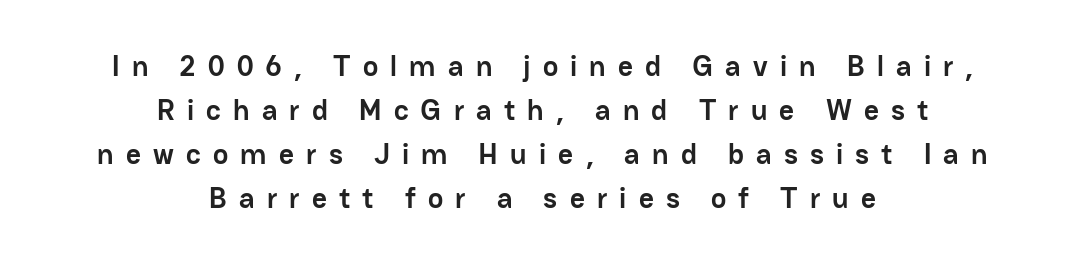
Letters rest on an invisible, unmarked baseline. Each letter keeps its own natural width here, so spacing adapts to shape. The characters look thick and weighty, a clear bold. No italicization has been applied; the sample stays upright.
